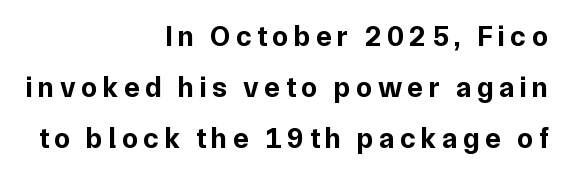
{"serif": "no", "italic": "no", "bold": "yes", "weight": "bold", "width": "normal", "stroke_contrast": "low", "x_height": "medium", "monospaced": "no", "underline": "no", "align": "right", "line_spacing_ratio": 1.76, "glyph_px": 29}
